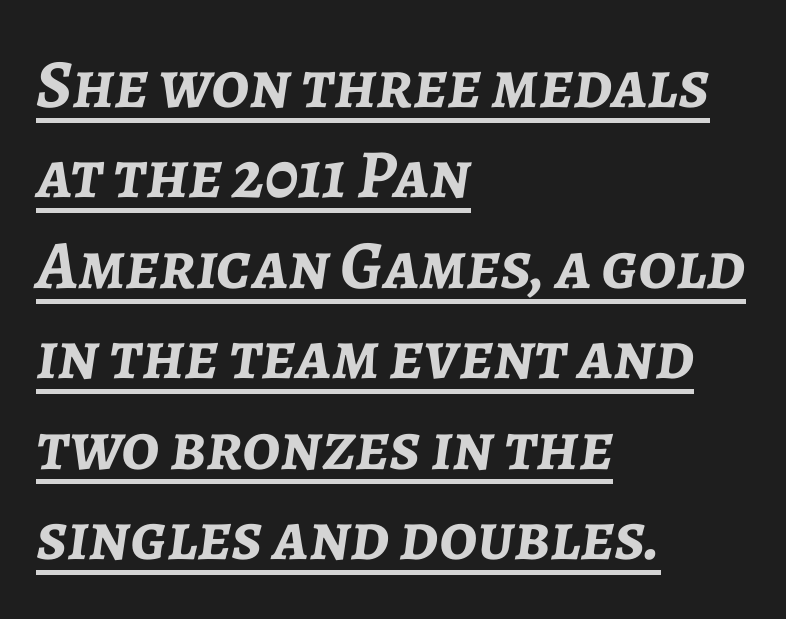
{"italic": "yes", "lean": "right", "slant_degrees": 7, "bold": "yes", "weight": "semibold", "width": "normal", "stroke_contrast": "low", "x_height": "medium", "monospaced": "no", "underline": "yes", "align": "left", "line_spacing": "normal", "line_spacing_ratio": 1.31, "letter_spacing": "normal", "letter_spacing_em": 0.0, "glyph_px": 69}
